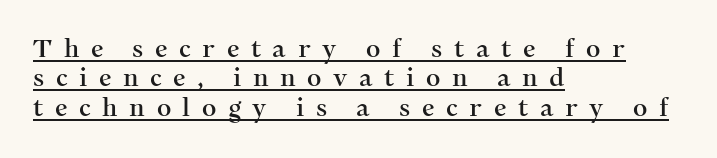
{"italic": "no", "underline": "yes", "align": "left", "line_spacing_ratio": 1.18, "letter_spacing": "wide", "letter_spacing_em": 0.46, "glyph_px": 25}
